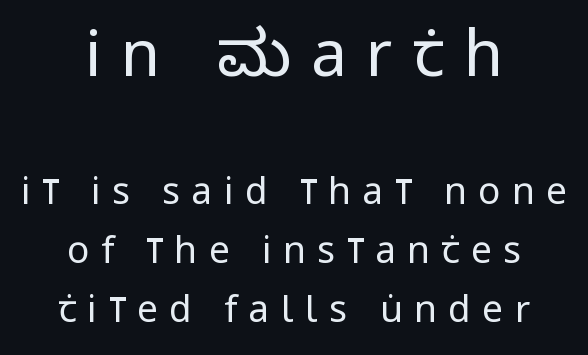
{"serif": "no", "italic": "no", "bold": "no", "weight": "regular", "width": "condensed", "stroke_contrast": "low", "x_height": "large", "monospaced": "no", "underline": "no", "align": "center", "line_spacing": "normal", "line_spacing_ratio": 1.59, "letter_spacing": "wide", "letter_spacing_em": 0.31, "larger_block": "first", "size_ratio": 1.73, "glyph_px": 64}
